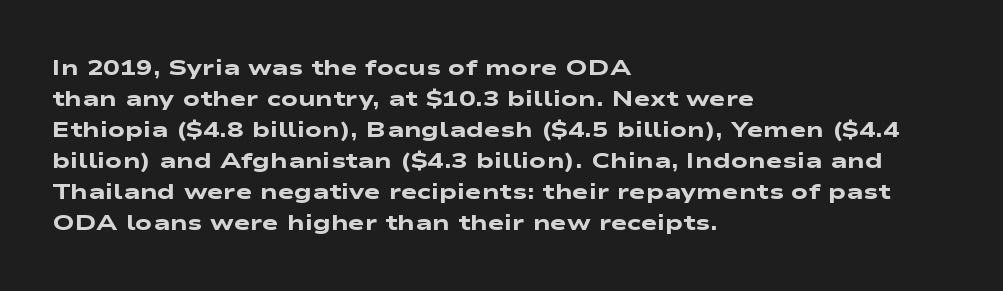
The image shows 22 px bold type; set left-aligned, normal line spacing (1.41x), normal letter spacing, not underlined.
